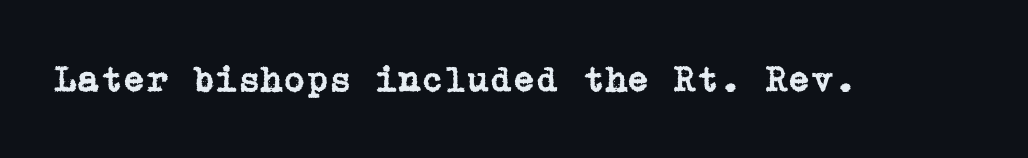
The image shows 37 px serif type, upright; set normal letter spacing, not underlined; low stroke contrast and a medium x-height.
